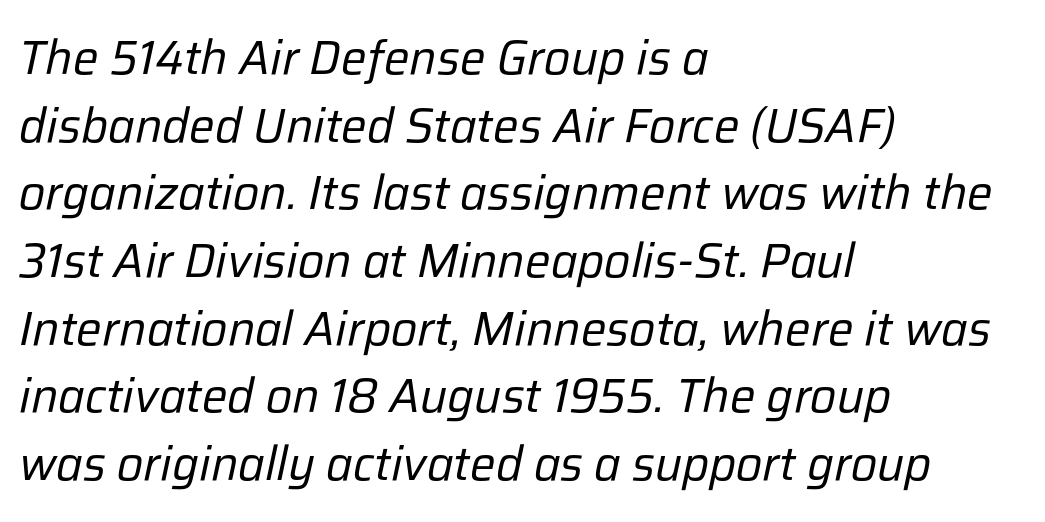
The image shows 48 px regular-weight type, italic (leaning right); set left-aligned, normal line spacing (1.41x), normal letter spacing, not underlined; low stroke contrast and a medium x-height.
